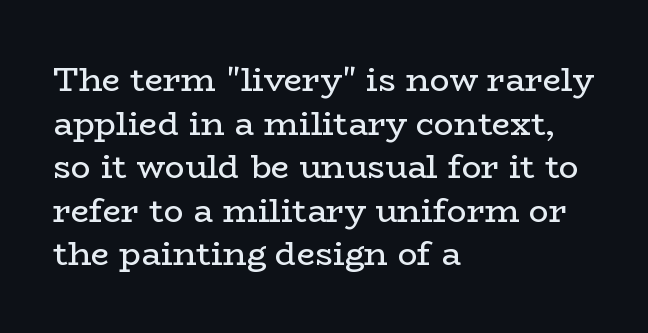
Q: Is the text bold? A: No.
Q: Is the text italic (slanted)? A: No, it is upright.
Q: Is the typeface a serif or a sans-serif typeface? A: Serif.
Q: Is the text underlined? A: No.
Q: How is the paragraph aligned? A: Left-aligned.
Q: Is the spacing between letters normal or unusually wide? A: Normal.
Q: Is the spacing between lines tight, normal or loose? A: Normal.
Q: Width (condensed, normal, or wide)? A: Wide.
Q: Stroke contrast? A: Low.
Q: x-height? A: Medium.
Q: Monospaced? A: No.
